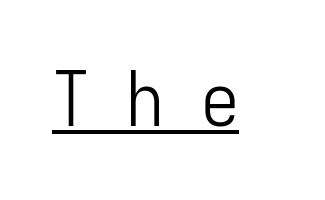
{"serif": "no", "italic": "no", "bold": "no", "weight": "light", "width": "condensed", "stroke_contrast": "low", "x_height": "medium", "monospaced": "yes", "underline": "yes", "letter_spacing": "wide", "letter_spacing_em": 0.48, "glyph_px": 76}
